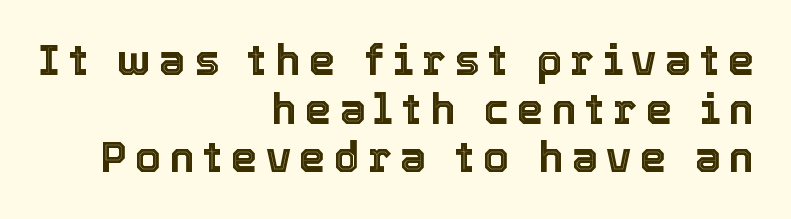
Q: Is the text italic (slanted)? A: No, it is upright.
Q: Is the text underlined? A: No.
Q: How is the paragraph aligned? A: Right-aligned.
Q: Is the spacing between letters normal or unusually wide? A: Unusually wide.
Q: Width (condensed, normal, or wide)? A: Normal.
Q: x-height? A: Medium.
Q: Monospaced? A: No.
